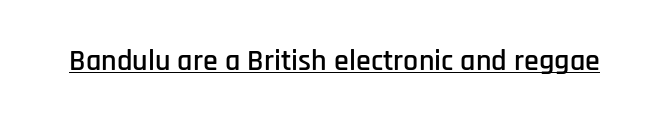
{"serif": "no", "italic": "no", "width": "condensed", "stroke_contrast": "low", "x_height": "large", "monospaced": "no", "underline": "yes", "letter_spacing": "normal", "letter_spacing_em": 0.0, "glyph_px": 30}
